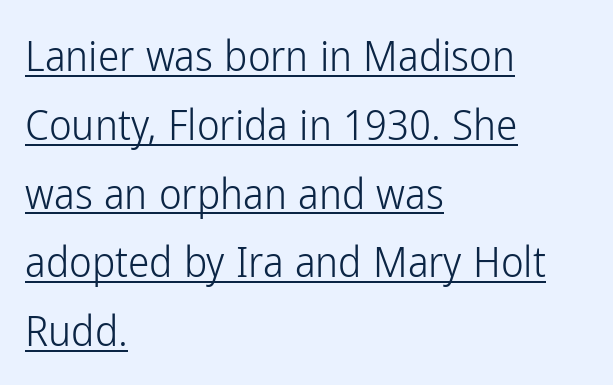
Q: Is the text bold? A: No.
Q: Is the text italic (slanted)? A: No, it is upright.
Q: Is the typeface a serif or a sans-serif typeface? A: Sans-serif.
Q: Is the text underlined? A: Yes.
Q: How is the paragraph aligned? A: Left-aligned.
Q: Is the spacing between letters normal or unusually wide? A: Normal.
Q: Is the spacing between lines tight, normal or loose? A: Normal.
Q: Width (condensed, normal, or wide)? A: Condensed.
Q: Stroke contrast? A: Low.
Q: x-height? A: Medium.
Q: Monospaced? A: No.
